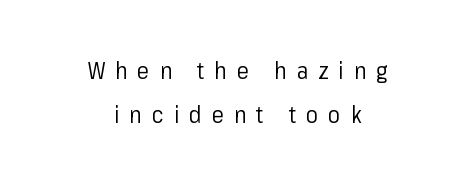
{"italic": "no", "bold": "no", "underline": "no", "align": "center", "line_spacing": "loose", "line_spacing_ratio": 1.93, "letter_spacing": "wide", "letter_spacing_em": 0.43, "glyph_px": 23}
